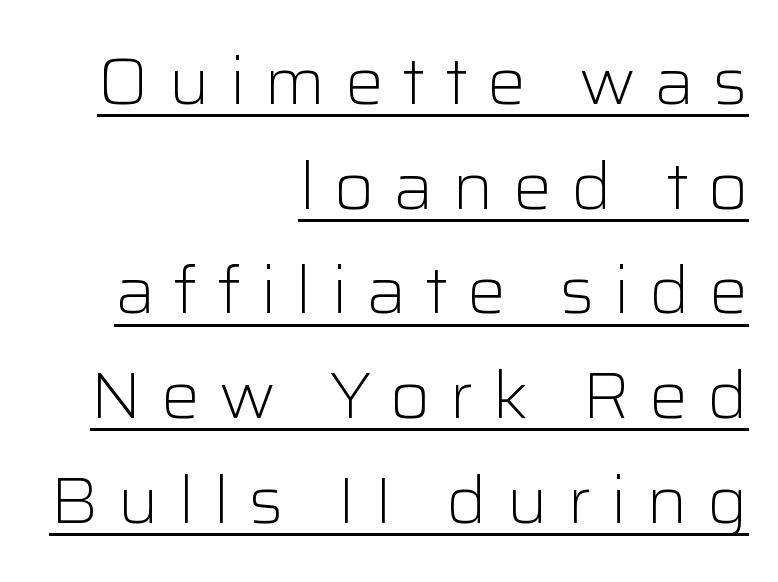
Stroke terminals: plain, sans-serif. Here the designer chose a conventional face with non-uniform glyph widths. The paragraph shown leans on its right margin. Heft: none added — not bold. Tall strokes in this sample are plumb rather than angled. Words appear elongated and porous because spacing is wide.
